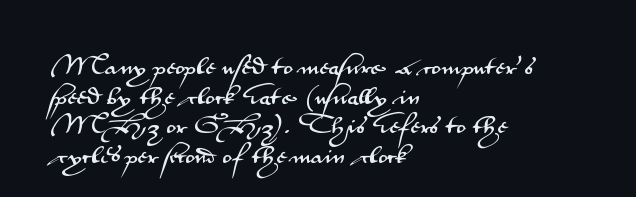
{"underline": "no", "align": "left", "line_spacing": "normal", "line_spacing_ratio": 1.48, "letter_spacing": "normal", "letter_spacing_em": 0.0, "glyph_px": 20}
